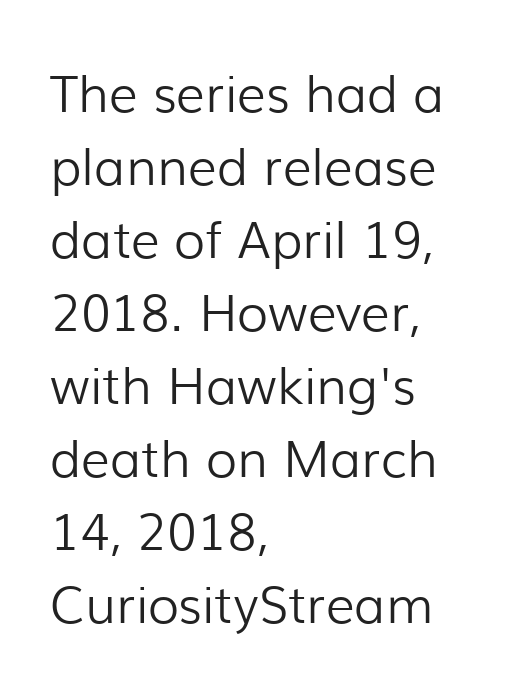
The image shows 51 px light sans-serif type, upright; set left-aligned, normal line spacing (1.43x), normal letter spacing, not underlined; low stroke contrast and a medium x-height.
